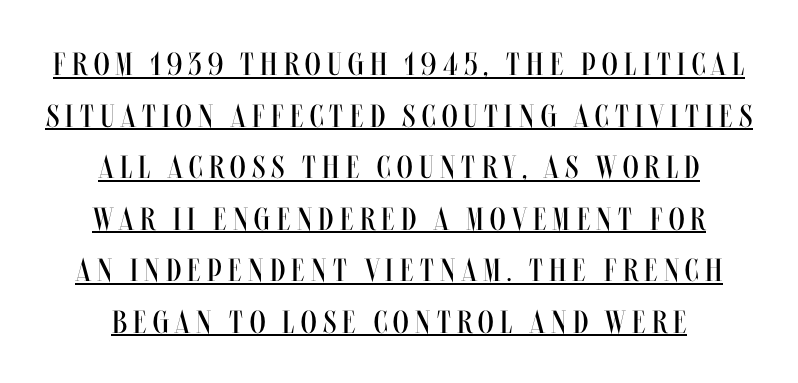
You can see a thin bar hugging the bottom of the glyphs. Character widths vary here, with narrow letters taking less room than wide ones. The horizontal fit of the characters is loose and conspicuously gappy. The space between consecutive lines is moderate. The passage is arranged like a title page — every line centered. No italicization has been applied; the sample stays upright.
